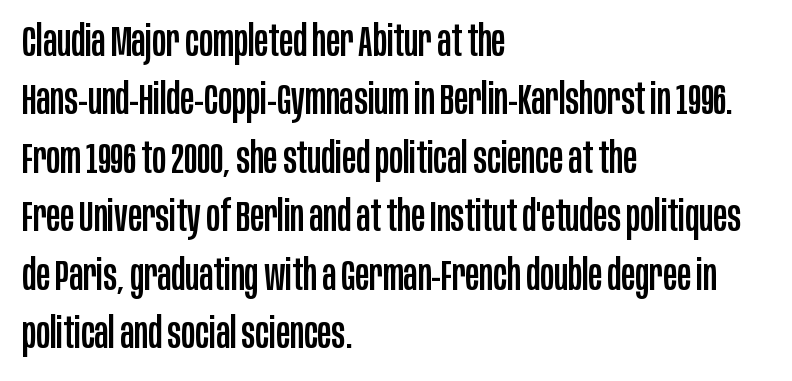
The image shows 42 px condensed sans-serif type, upright; set left-aligned, normal line spacing (1.39x), normal letter spacing, not underlined; low stroke contrast and a large x-height.
